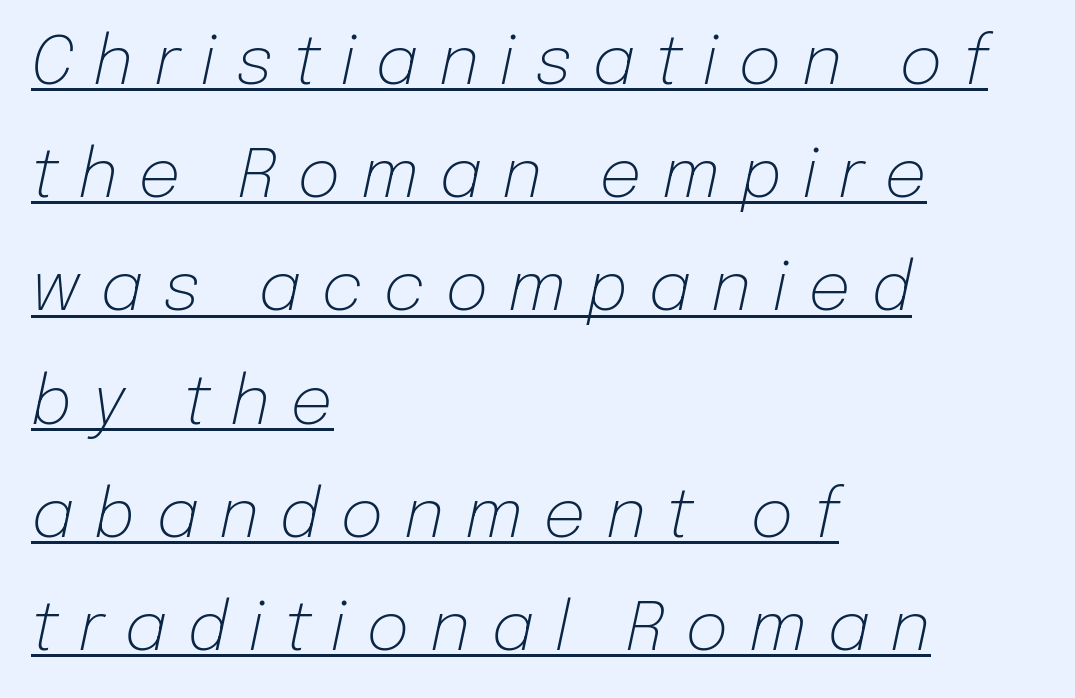
{"italic": "yes", "lean": "right", "slant_degrees": 12, "bold": "no", "weight": "light", "width": "normal", "stroke_contrast": "low", "x_height": "medium", "monospaced": "no", "underline": "yes", "align": "left", "line_spacing": "normal", "line_spacing_ratio": 1.69, "letter_spacing": "wide", "letter_spacing_em": 0.3, "glyph_px": 67}
